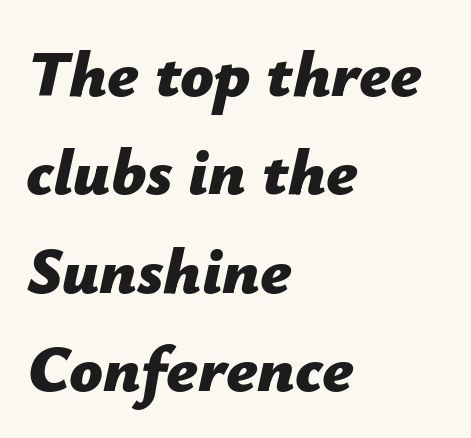
{"italic": "yes", "lean": "right", "slant_degrees": 12, "bold": "yes", "weight": "bold", "width": "normal", "stroke_contrast": "low", "x_height": "medium", "monospaced": "no", "underline": "no", "align": "left", "line_spacing": "normal", "line_spacing_ratio": 1.49, "letter_spacing": "normal", "letter_spacing_em": 0.0, "glyph_px": 66}
